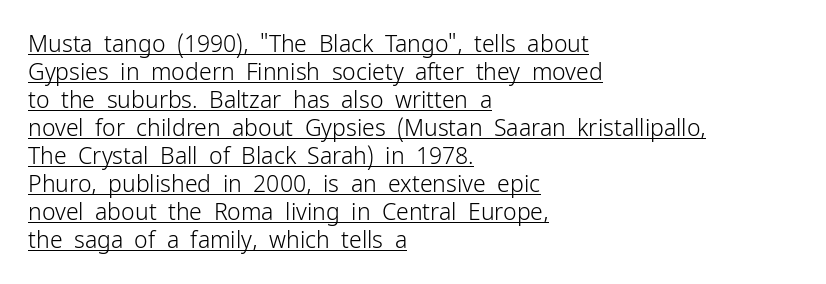
{"italic": "no", "bold": "no", "underline": "yes", "align": "left", "line_spacing_ratio": 1.22, "letter_spacing": "normal", "letter_spacing_em": 0.0, "glyph_px": 23}
